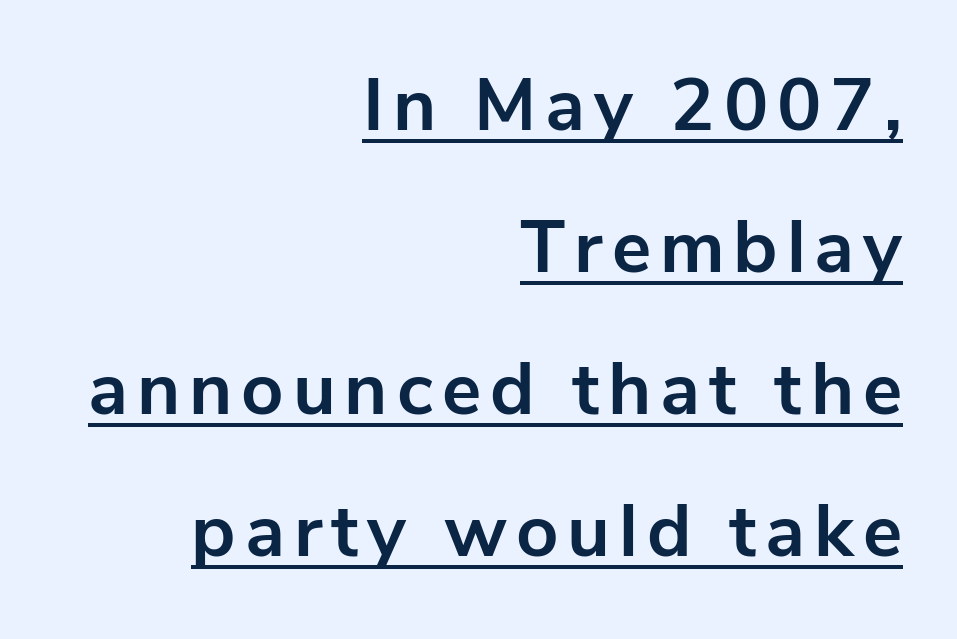
The image shows 74 px bold sans-serif type, upright; set right-aligned, loose line spacing (1.92x), underlined; low stroke contrast and a medium x-height.
